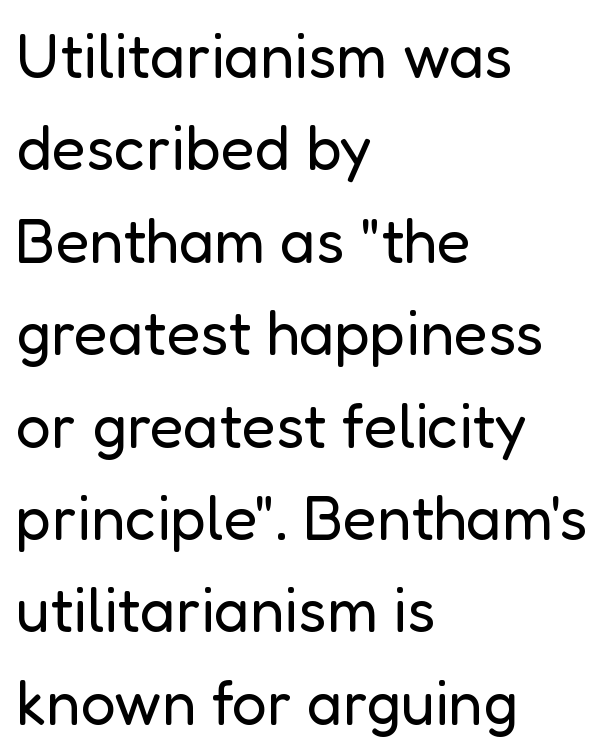
Each letter's strokes conclude bluntly, with no projecting serifs. The ragged edge is on the right, which tells us the setting is flush left. Look at the tracking — it's just the regular setting, nothing added. Does the lettering tilt? It doesn't — this is upright. Line spacing here is normal.
